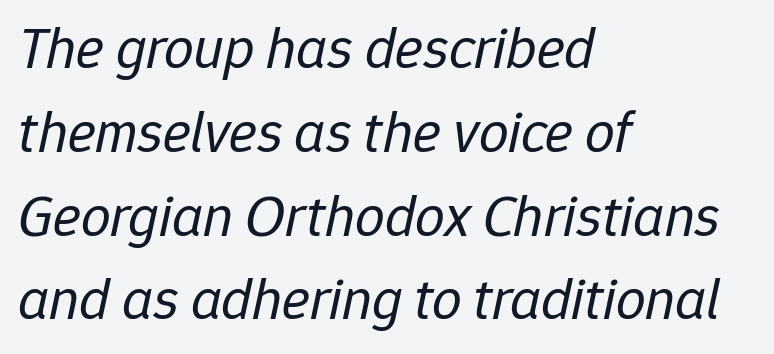
The image shows 59 px regular-weight type, italic (leaning right); set left-aligned, normal line spacing (1.42x), normal letter spacing, not underlined; low stroke contrast and a medium x-height.
